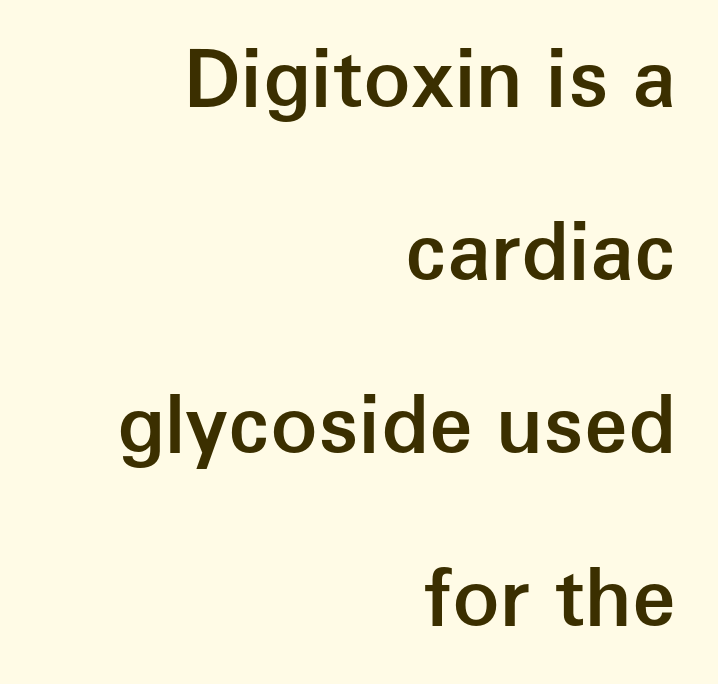
Q: Is the text bold? A: Semi-bold.
Q: Is the text italic (slanted)? A: No, it is upright.
Q: Is the typeface a serif or a sans-serif typeface? A: Sans-serif.
Q: Is the text underlined? A: No.
Q: How is the paragraph aligned? A: Right-aligned.
Q: Is the spacing between letters normal or unusually wide? A: Normal.
Q: Is the spacing between lines tight, normal or loose? A: Loose.
Q: Width (condensed, normal, or wide)? A: Normal.
Q: Stroke contrast? A: Low.
Q: x-height? A: Medium.
Q: Monospaced? A: No.
